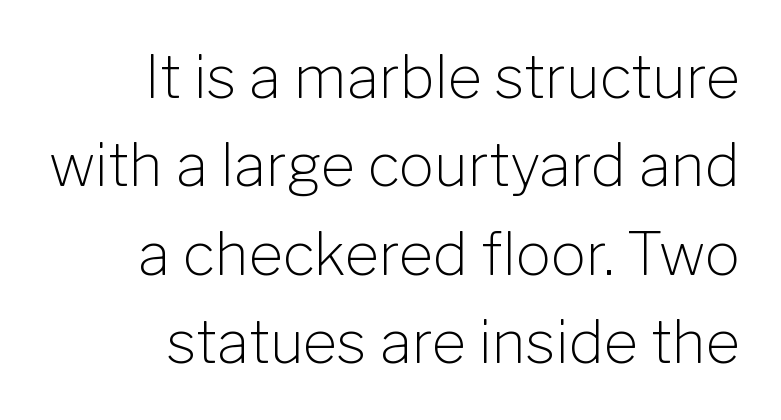
{"serif": "no", "italic": "no", "bold": "no", "weight": "light", "width": "normal", "stroke_contrast": "low", "x_height": "medium", "monospaced": "no", "underline": "no", "line_spacing": "normal", "line_spacing_ratio": 1.5, "letter_spacing": "normal", "letter_spacing_em": 0.0, "glyph_px": 59}
